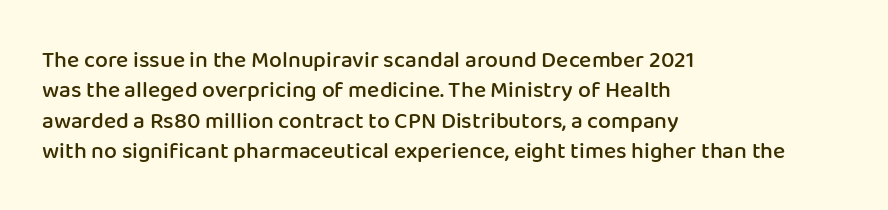
{"italic": "no", "bold": "semi", "underline": "no", "align": "left", "line_spacing": "normal", "line_spacing_ratio": 1.32, "letter_spacing": "normal", "letter_spacing_em": 0.0, "glyph_px": 23}
